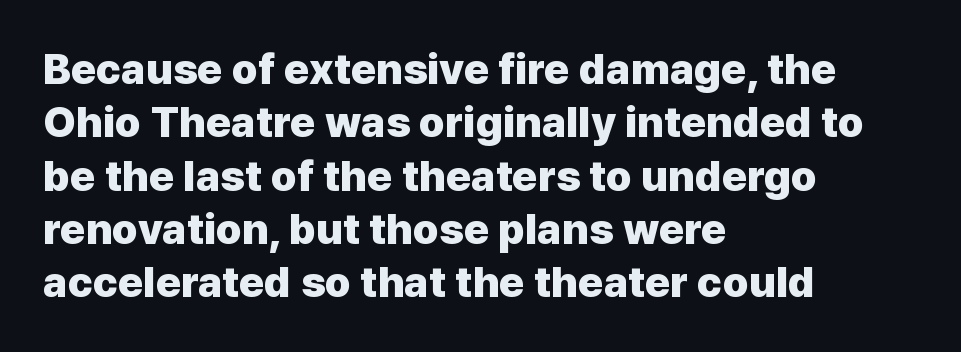
The image shows 43 px heavy sans-serif type, upright; set left-aligned, line spacing 1.24x, normal letter spacing, not underlined; low stroke contrast and a medium x-height.
